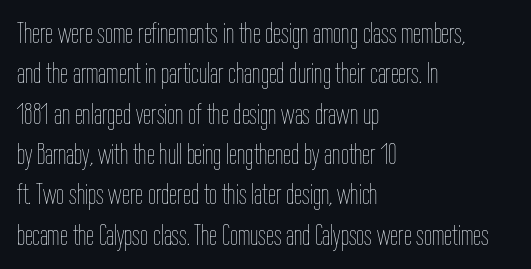
Q: Is the text bold? A: No.
Q: Is the text italic (slanted)? A: No, it is upright.
Q: Is the text underlined? A: No.
Q: How is the paragraph aligned? A: Left-aligned.
Q: Is the spacing between letters normal or unusually wide? A: Normal.
Q: Is the spacing between lines tight, normal or loose? A: Normal.
Q: Width (condensed, normal, or wide)? A: Condensed.
Q: Stroke contrast? A: Low.
Q: x-height? A: Medium.
Q: Monospaced? A: No.
